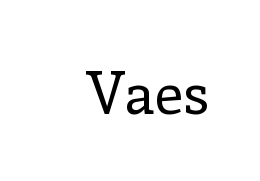
Q: Is the text bold? A: No.
Q: Is the text italic (slanted)? A: No, it is upright.
Q: Is the typeface a serif or a sans-serif typeface? A: Serif.
Q: Is the text underlined? A: No.
Q: Is the spacing between letters normal or unusually wide? A: Normal.
Q: Width (condensed, normal, or wide)? A: Normal.
Q: Stroke contrast? A: Low.
Q: x-height? A: Medium.
Q: Monospaced? A: No.
